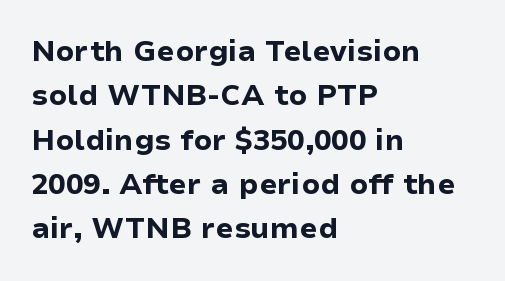
The image shows 29 px bold sans-serif type, upright; set left-aligned, normal line spacing (1.53x), normal letter spacing, not underlined; low stroke contrast and a medium x-height.
